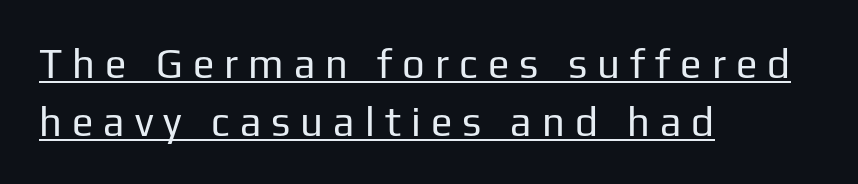
A quiet, ordinary-to-light weight characterises the typeface. Here the designer chose a conventional face with non-uniform glyph widths. When letters stand straight like this, we call the style roman or upright. The rag falls on the right side of this text block.
